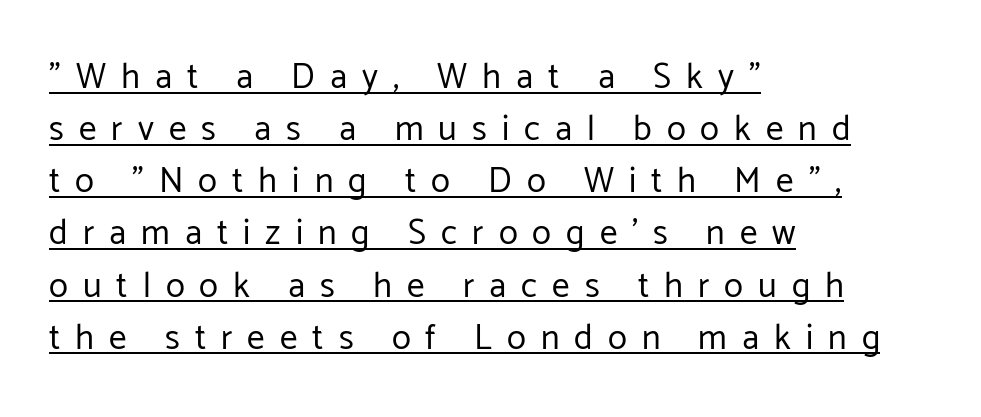
Q: Is the text bold? A: No.
Q: Is the text italic (slanted)? A: No, it is upright.
Q: Is the typeface a serif or a sans-serif typeface? A: Sans-serif.
Q: Is the text underlined? A: Yes.
Q: How is the paragraph aligned? A: Left-aligned.
Q: Is the spacing between letters normal or unusually wide? A: Unusually wide.
Q: Is the spacing between lines tight, normal or loose? A: Normal.
Q: Width (condensed, normal, or wide)? A: Normal.
Q: Stroke contrast? A: Low.
Q: x-height? A: Medium.
Q: Monospaced? A: No.
